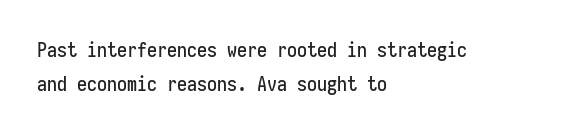
{"italic": "no", "underline": "no", "align": "left", "line_spacing_ratio": 1.72, "letter_spacing": "normal", "letter_spacing_em": 0.0, "glyph_px": 20}
